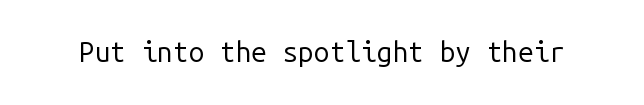
Q: Is the text bold? A: No.
Q: Is the text italic (slanted)? A: No, it is upright.
Q: Is the typeface a serif or a sans-serif typeface? A: Sans-serif.
Q: Is the text underlined? A: No.
Q: Is the spacing between letters normal or unusually wide? A: Normal.
Q: Width (condensed, normal, or wide)? A: Normal.
Q: Stroke contrast? A: Low.
Q: x-height? A: Medium.
Q: Monospaced? A: Yes.
